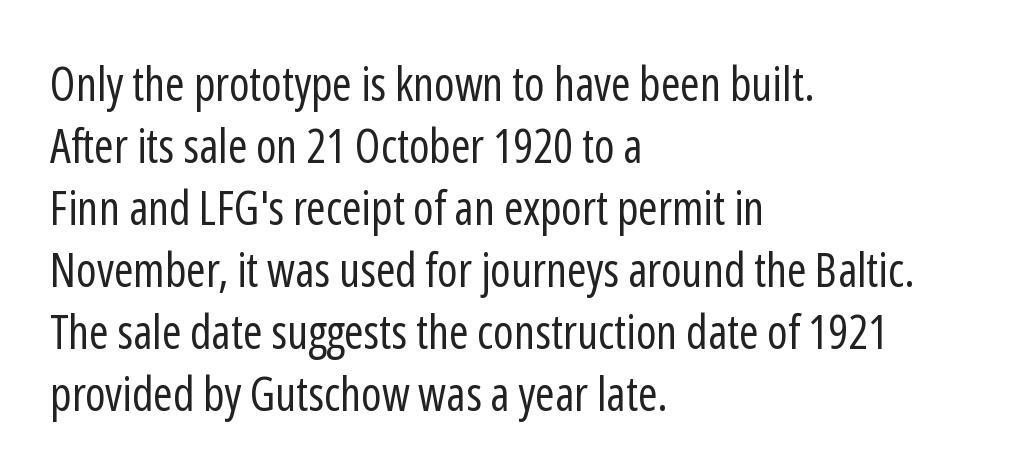
Compared with typical body copy, the letter spacing here is the same. Nothing sits at the stroke ends, so this counts as sans-serif. The face used here is proportionally spaced, like ordinary book or web type. Each stroke keeps to a modest, everyday thickness or less.
